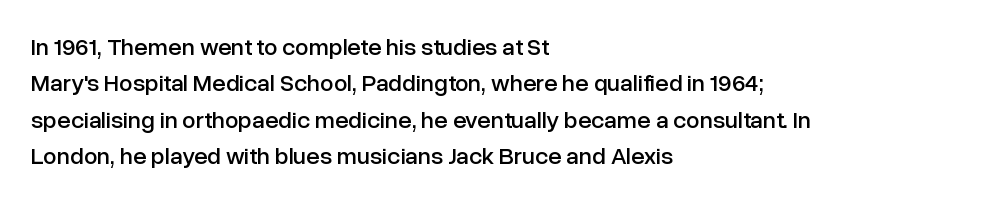
A normal amount of white space separates one row of letters from the next. Is there any slant? The stems are plumb. Nobody touched the tracking dial on this one. Quick note: underline off.
